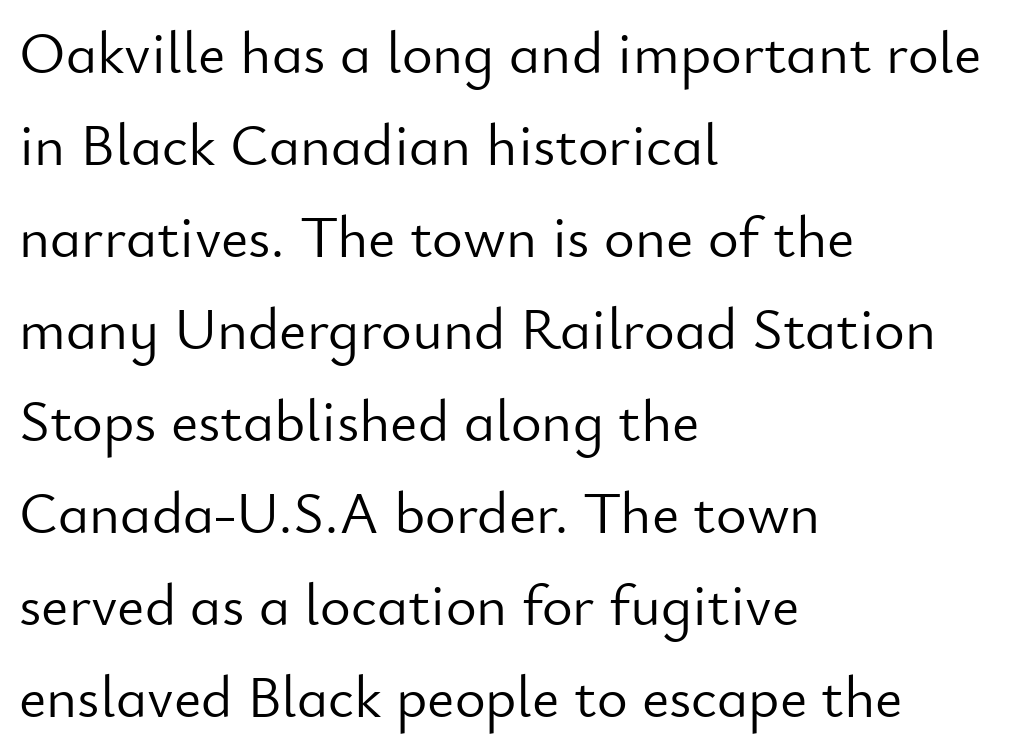
The rendering shows plain stroke endings on the letterforms — a sans-serif design. Characters follow at the spacing the type designer built in. On a weight scale, this lands at 450 or below. Vertical spacing — default. The foot of each line stays bare and open.
